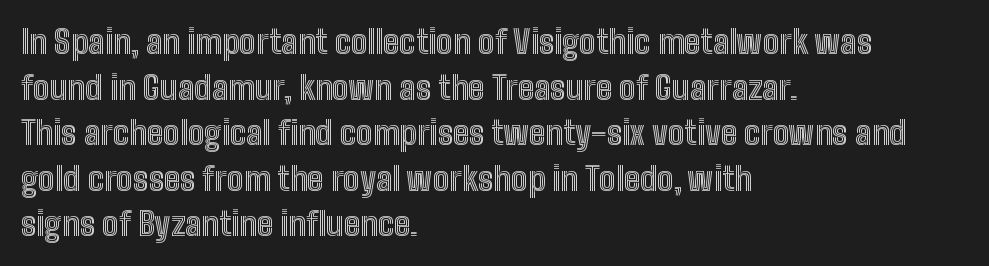
Q: Is the text italic (slanted)? A: No, it is upright.
Q: Is the text underlined? A: No.
Q: How is the paragraph aligned? A: Left-aligned.
Q: Is the spacing between letters normal or unusually wide? A: Normal.
Q: Is the spacing between lines tight, normal or loose? A: Normal.
Q: Width (condensed, normal, or wide)? A: Condensed.
Q: x-height? A: Medium.
Q: Monospaced? A: No.
